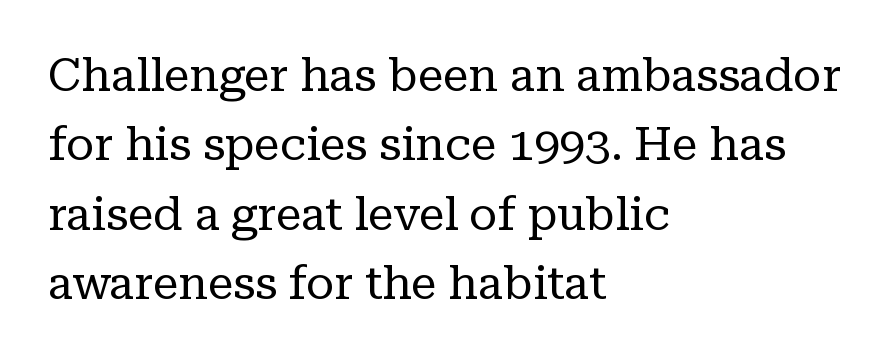
{"serif": "yes", "italic": "no", "bold": "no", "weight": "regular", "width": "normal", "stroke_contrast": "low", "x_height": "medium", "monospaced": "no", "underline": "no", "align": "left", "line_spacing": "normal", "line_spacing_ratio": 1.51, "letter_spacing": "normal", "letter_spacing_em": 0.0, "glyph_px": 46}
